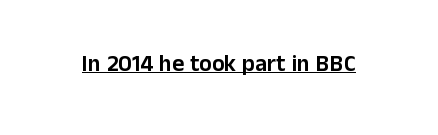
The image shows 23 px text type, upright; set normal letter spacing, underlined.
